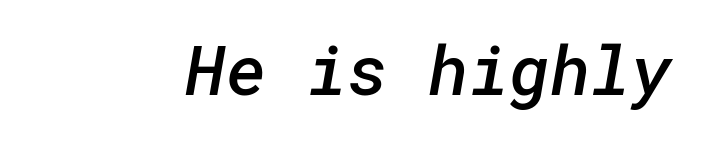
The image shows 69 px semibold sans-serif type; set normal letter spacing, not underlined; low stroke contrast and a medium x-height.
